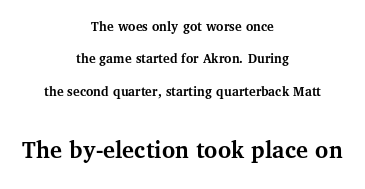
Q: Is the text bold? A: Yes.
Q: Is the text italic (slanted)? A: No, it is upright.
Q: Is the text underlined? A: No.
Q: How is the paragraph aligned? A: Centered.
Q: Is the spacing between letters normal or unusually wide? A: Normal.
Q: Is the spacing between lines tight, normal or loose? A: Loose.
Q: Which block of text is set in a larger size, the first (top) or the second (bottom)? A: The second (bottom) one.
